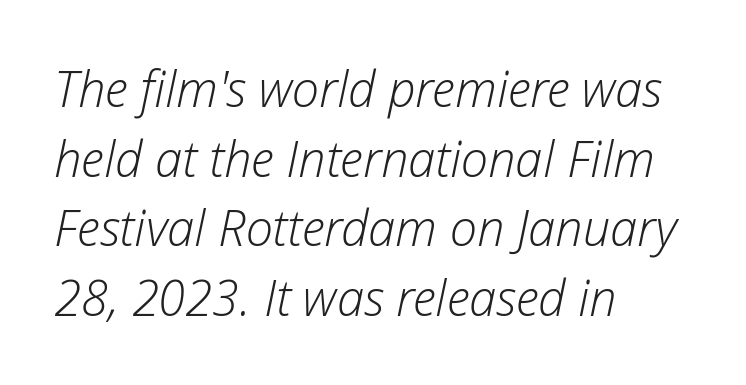
{"italic": "yes", "lean": "right", "slant_degrees": 12, "bold": "no", "weight": "light", "width": "normal", "stroke_contrast": "low", "x_height": "medium", "monospaced": "no", "underline": "no", "align": "left", "line_spacing": "normal", "line_spacing_ratio": 1.42, "letter_spacing": "normal", "letter_spacing_em": 0.0, "glyph_px": 49}
